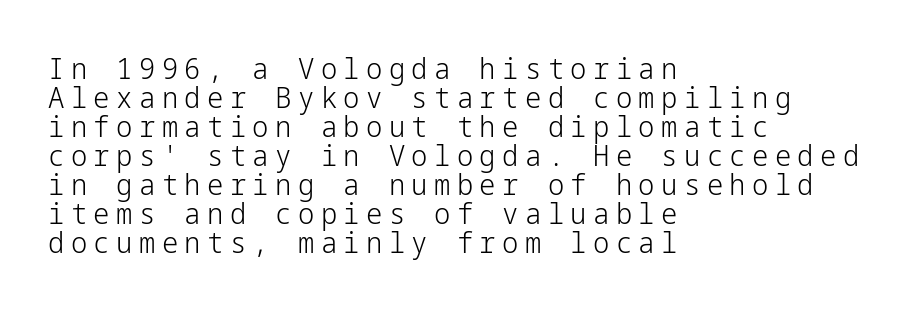
The passage shown stacks its lines with hardly any gap. Examine the stroke ends and you'll find no serifs. The lettering holds an erect, upright posture throughout. Loose tracking; the words dissolve into strings of separated letters.
